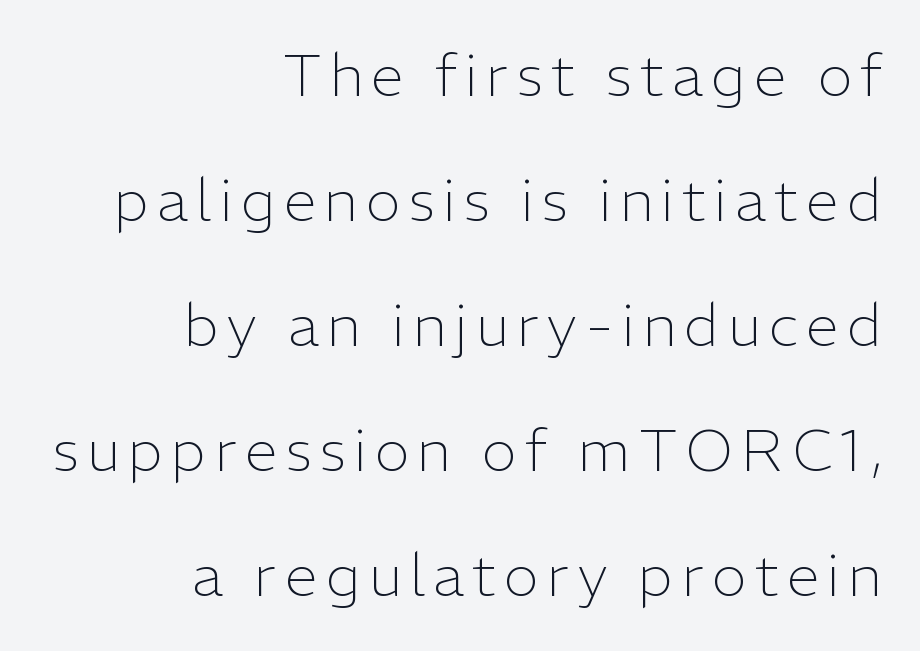
The image shows 59 px light sans-serif type, upright; set right-aligned, loose line spacing (2.12x), not underlined; low stroke contrast and a medium x-height.
